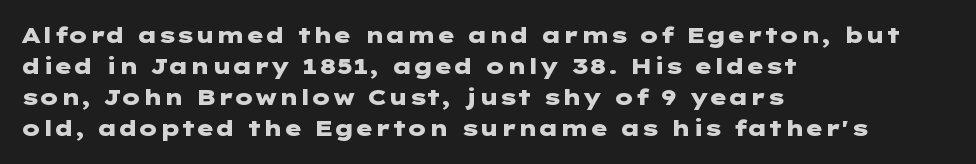
{"italic": "no", "bold": "yes", "underline": "no", "align": "left", "line_spacing": "normal", "line_spacing_ratio": 1.41, "letter_spacing": "normal", "letter_spacing_em": 0.0, "glyph_px": 22}
